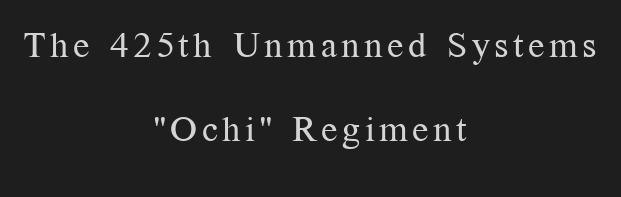
Words float on clear page, feet unadorned. Looks like regular typesetting: each glyph gets only the width it needs. Vertically, the passage feels expansive, rows floating well apart. One-word summary of the alignment: center. The designer went with a serif here, giving each stem small feet.
